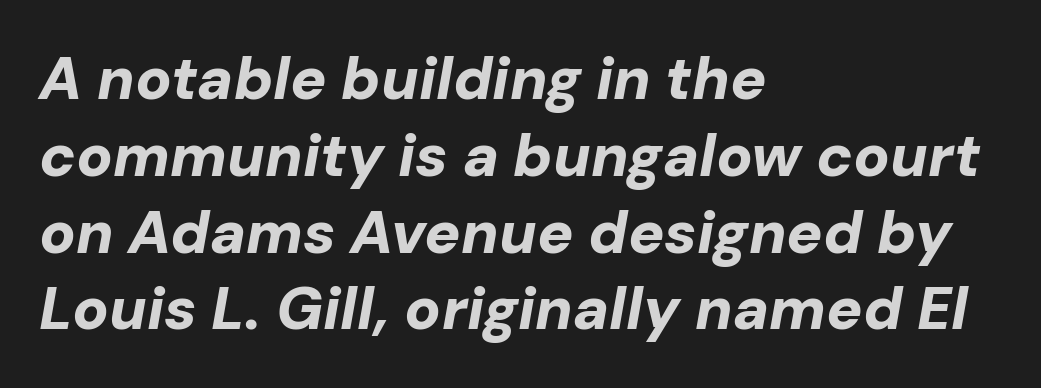
{"italic": "yes", "lean": "right", "slant_degrees": 10, "bold": "yes", "weight": "bold", "width": "normal", "stroke_contrast": "low", "x_height": "medium", "monospaced": "no", "underline": "no", "align": "left", "line_spacing": "normal", "line_spacing_ratio": 1.28, "letter_spacing": "normal", "letter_spacing_em": 0.0, "glyph_px": 60}
